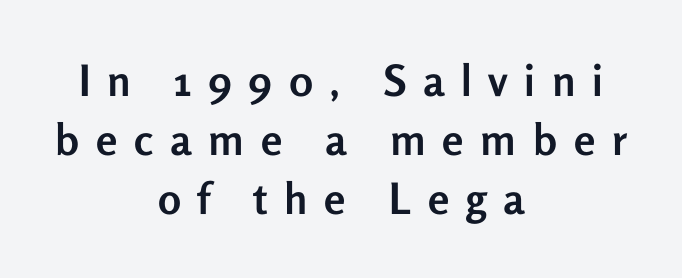
Unmarked baselines from the first word to the last. The letters are spread apart with noticeably loose tracking. Does the type have serifs? No, each stem ends abruptly. Note the varied advance widths — an 'i' is clearly narrower than an 'm'. Set as a true bold cut, around the 700 mark. Characters remain perfectly vertical along every line.
